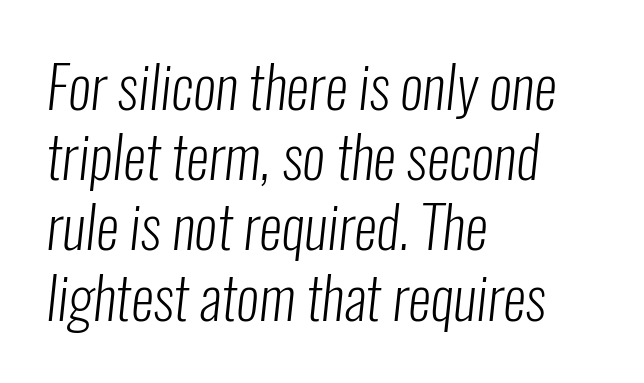
The image shows 58 px light, condensed sans-serif type; set left-aligned, line spacing 1.21x, normal letter spacing, not underlined; low stroke contrast and a medium x-height.
